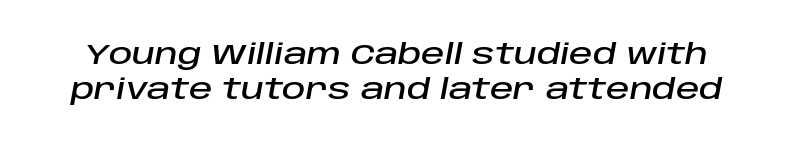
{"italic": "yes", "lean": "right", "slant_degrees": 10, "width": "normal", "stroke_contrast": "low", "x_height": "large", "monospaced": "no", "underline": "no", "line_spacing_ratio": 1.22, "letter_spacing": "normal", "letter_spacing_em": 0.0, "glyph_px": 29}
